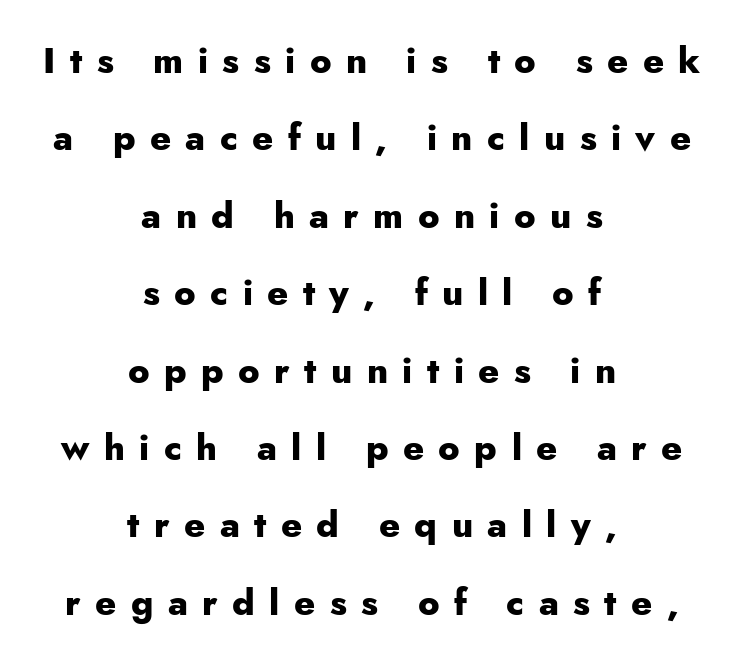
The image shows 36 px heavy sans-serif type, upright; set centered, loose line spacing (2.15x), unusually wide letter spacing (+0.4 em), not underlined; low stroke contrast and a small x-height.
